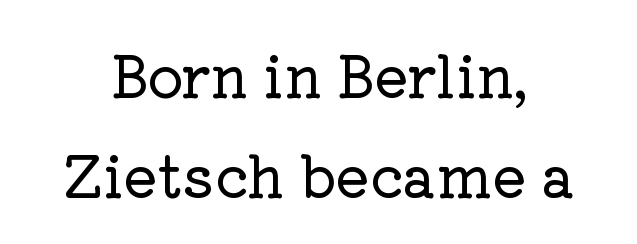
{"serif": "yes", "italic": "no", "width": "normal", "stroke_contrast": "low", "x_height": "medium", "monospaced": "no", "underline": "no", "align": "center", "line_spacing_ratio": 1.75, "letter_spacing": "normal", "letter_spacing_em": 0.0, "glyph_px": 57}
